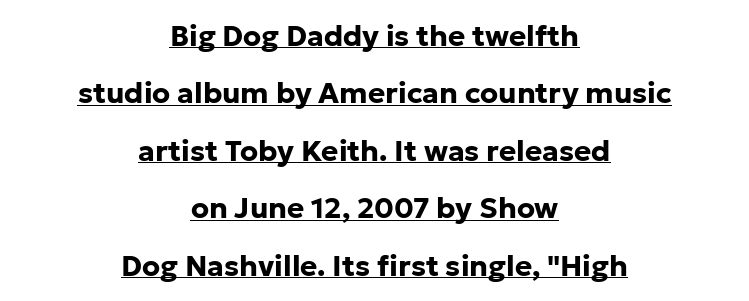
No italicization has been applied; the sample stays upright. Varying glyph widths throughout — classic text-font behaviour. The passage is arranged like a title page — every line centered. Underline: present.
